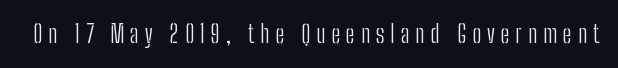
Q: Is the text bold? A: No.
Q: Is the text italic (slanted)? A: No, it is upright.
Q: Is the text underlined? A: No.
Q: Is the spacing between letters normal or unusually wide? A: Unusually wide.
